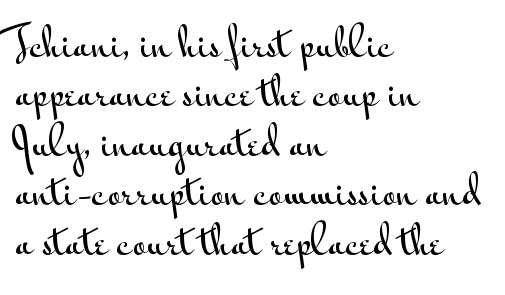
The image shows 38 px wide sans-serif type; set left-aligned, normal line spacing (1.3x), normal letter spacing, not underlined; medium stroke contrast and a small x-height.
